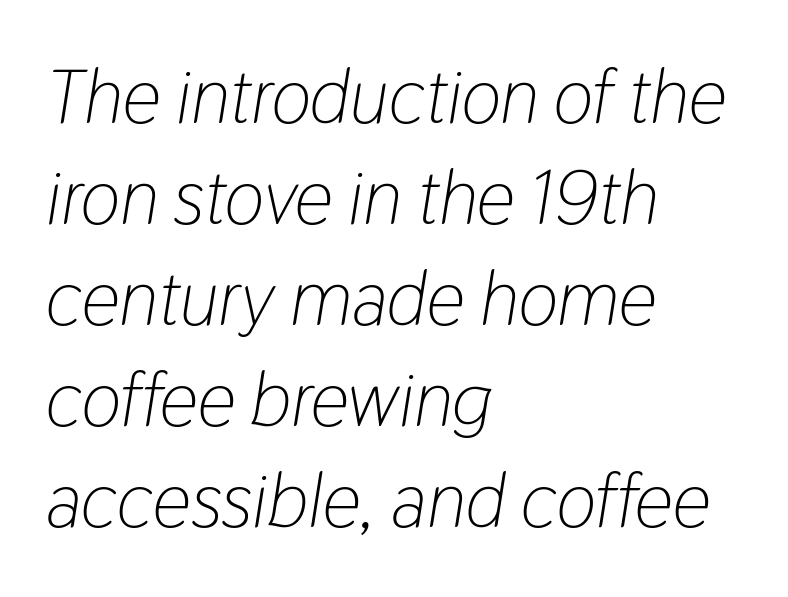
The space between consecutive lines is moderate. Each row of text sits above clean, open space. Italic? Definitely — the glyphs are oblique. The passage is arranged the way most books set body copy — flush left. Do the characters align in a grid? No, the font is proportional.
